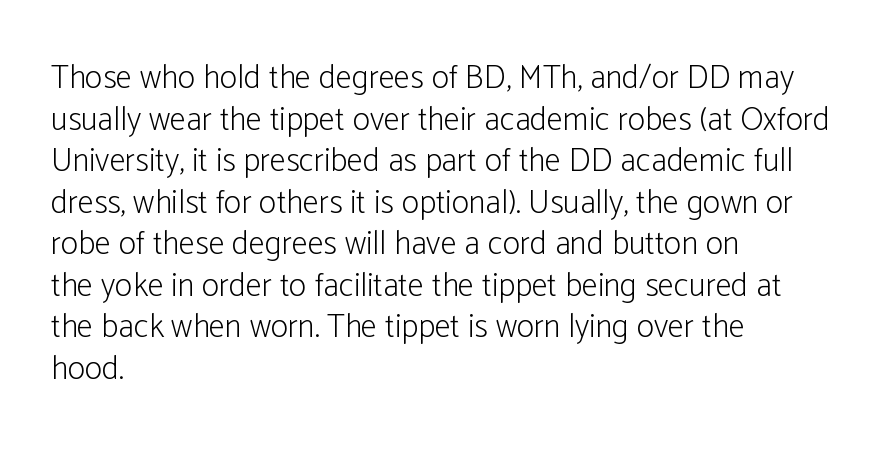
Q: Is the text bold? A: No.
Q: Is the text italic (slanted)? A: No, it is upright.
Q: Is the typeface a serif or a sans-serif typeface? A: Sans-serif.
Q: Is the text underlined? A: No.
Q: How is the paragraph aligned? A: Left-aligned.
Q: Is the spacing between letters normal or unusually wide? A: Normal.
Q: Is the spacing between lines tight, normal or loose? A: Normal.
Q: Width (condensed, normal, or wide)? A: Condensed.
Q: Stroke contrast? A: Low.
Q: x-height? A: Medium.
Q: Monospaced? A: No.
